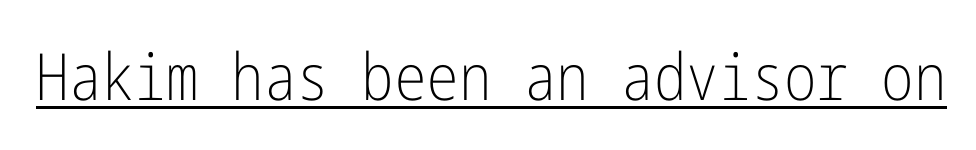
{"serif": "no", "italic": "no", "bold": "no", "weight": "light", "width": "condensed", "stroke_contrast": "low", "x_height": "medium", "underline": "yes", "letter_spacing": "normal", "letter_spacing_em": 0.0, "glyph_px": 65}
